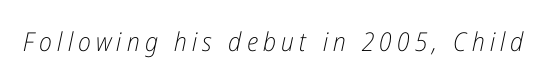
Q: Is the text bold? A: No.
Q: Is the text italic (slanted)? A: Yes, it leans right by about 12 degrees.
Q: Is the text underlined? A: No.
Q: Is the spacing between letters normal or unusually wide? A: Unusually wide.
